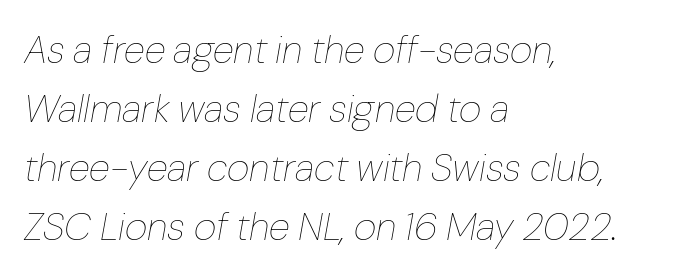
Q: Is the text bold? A: No.
Q: Is the text italic (slanted)? A: Yes, it leans right by about 10 degrees.
Q: Is the text underlined? A: No.
Q: How is the paragraph aligned? A: Left-aligned.
Q: Is the spacing between letters normal or unusually wide? A: Normal.
Q: Is the spacing between lines tight, normal or loose? A: Normal.
Q: Width (condensed, normal, or wide)? A: Normal.
Q: Stroke contrast? A: Low.
Q: x-height? A: Medium.
Q: Monospaced? A: No.
